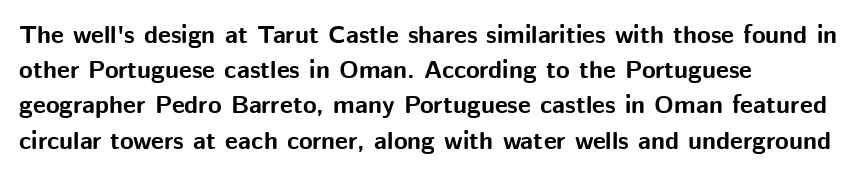
Q: Is the text bold? A: Yes.
Q: Is the text italic (slanted)? A: No, it is upright.
Q: Is the text underlined? A: No.
Q: How is the paragraph aligned? A: Left-aligned.
Q: Is the spacing between letters normal or unusually wide? A: Normal.
Q: Is the spacing between lines tight, normal or loose? A: Normal.
